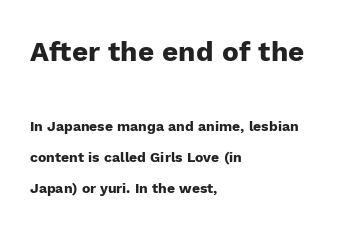
The image shows 28 px heavy sans-serif type, upright; set left-aligned, loose line spacing (2.22x), normal letter spacing, not underlined; the first (top) block is 2.0x larger; low stroke contrast and a medium x-height.
